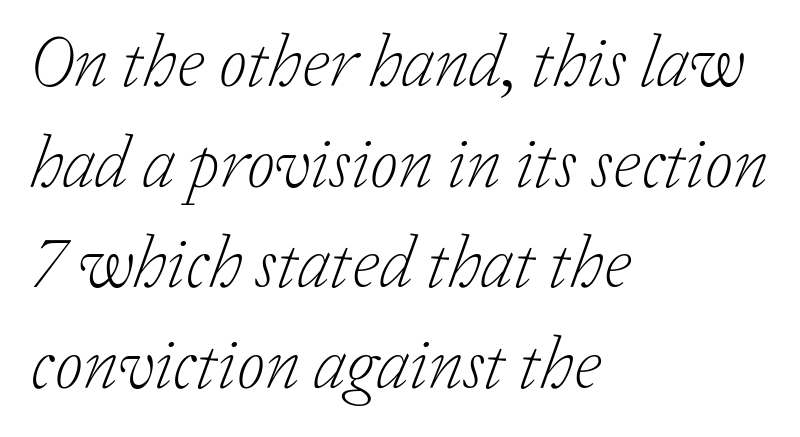
The image shows 73 px light serif type, italic (leaning right); set left-aligned, normal line spacing (1.38x), normal letter spacing, not underlined; low stroke contrast and a medium x-height.
